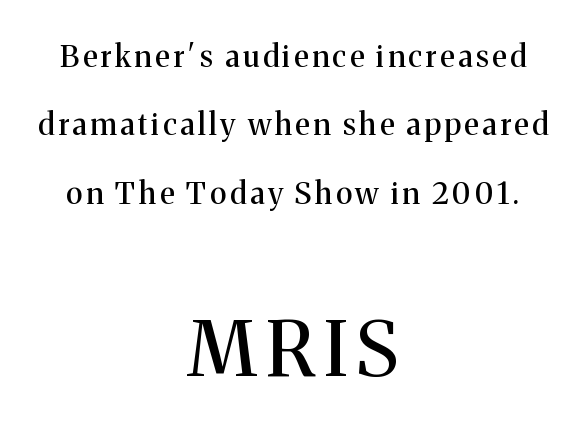
The image shows 75 px serif type, upright; set centered, loose line spacing (2.28x), not underlined; the second (bottom) block is 2.5x larger; medium stroke contrast and a medium x-height.
